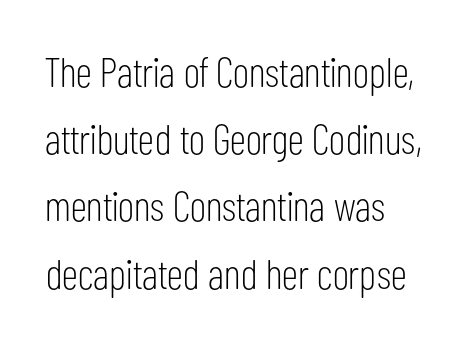
{"serif": "no", "italic": "no", "bold": "no", "weight": "light", "width": "condensed", "stroke_contrast": "low", "x_height": "medium", "monospaced": "no", "underline": "no", "align": "left", "line_spacing": "normal", "line_spacing_ratio": 1.6, "letter_spacing": "normal", "letter_spacing_em": 0.0, "glyph_px": 42}
